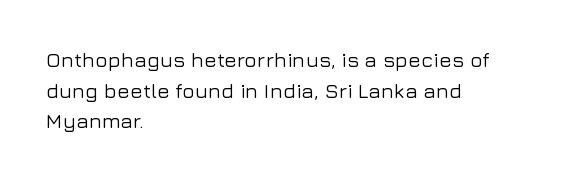
{"italic": "no", "underline": "no", "align": "left", "line_spacing": "normal", "line_spacing_ratio": 1.46, "letter_spacing": "normal", "letter_spacing_em": 0.0, "glyph_px": 21}
